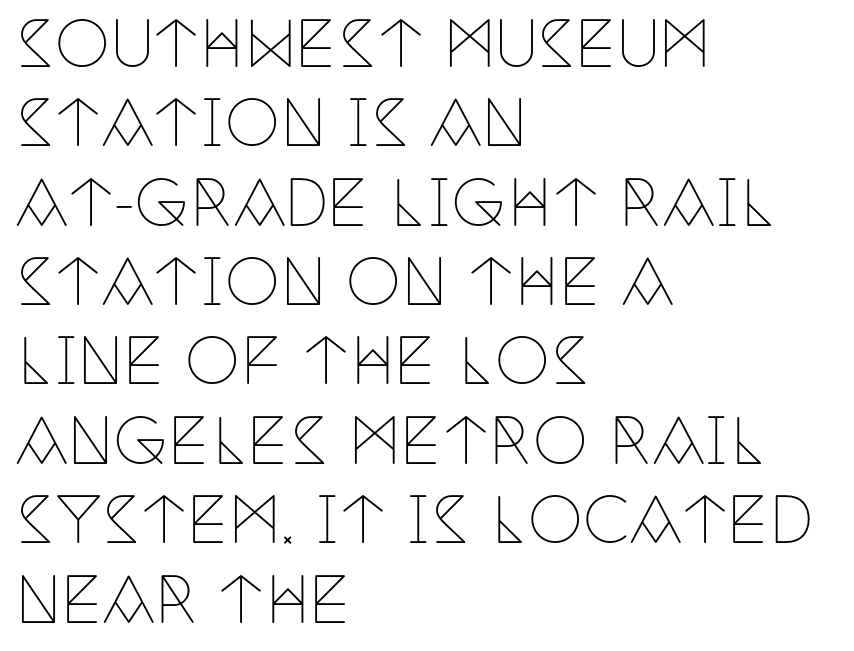
Q: Is the text bold? A: No.
Q: Is the text italic (slanted)? A: No, it is upright.
Q: Is the typeface a serif or a sans-serif typeface? A: Serif.
Q: Is the text underlined? A: No.
Q: How is the paragraph aligned? A: Left-aligned.
Q: Is the spacing between letters normal or unusually wide? A: Normal.
Q: Is the spacing between lines tight, normal or loose? A: Normal.
Q: Width (condensed, normal, or wide)? A: Condensed.
Q: Stroke contrast? A: Low.
Q: x-height? A: Large.
Q: Monospaced? A: No.
